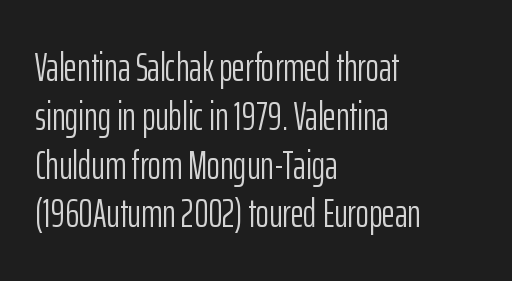
Proportional: the letters do not fall into vertical columns. The rag falls on the right side of this text block. This is the regular roman posture of the typeface. This is sans-serif lettering, the kind often seen on screens and signage. Quick note: underline off. On a weight scale, this lands at 450 or below.
